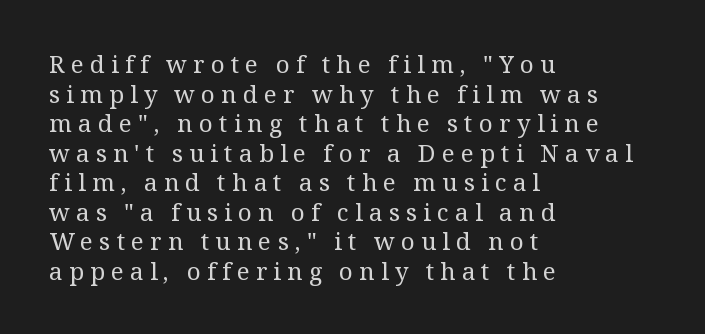
Q: Is the text bold? A: No.
Q: Is the text italic (slanted)? A: No, it is upright.
Q: Is the text underlined? A: No.
Q: How is the paragraph aligned? A: Left-aligned.
Q: Is the spacing between letters normal or unusually wide? A: Unusually wide.
